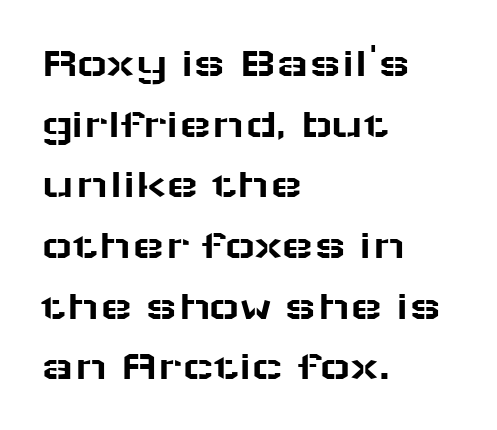
Q: Is the text italic (slanted)? A: No, it is upright.
Q: Is the typeface a serif or a sans-serif typeface? A: Sans-serif.
Q: Is the text underlined? A: No.
Q: How is the paragraph aligned? A: Left-aligned.
Q: Is the spacing between letters normal or unusually wide? A: Normal.
Q: Is the spacing between lines tight, normal or loose? A: Normal.
Q: Width (condensed, normal, or wide)? A: Wide.
Q: Stroke contrast? A: Low.
Q: x-height? A: Medium.
Q: Monospaced? A: No.
